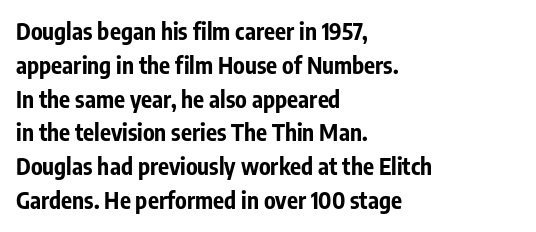
Bold? Absolutely — the strokes are thick and heavy. The setting favours the left margin, as ordinary paragraphs usually do. The font's upright variant was chosen for this text. A bare baseline throughout the passage. Vertical spacing — default.
